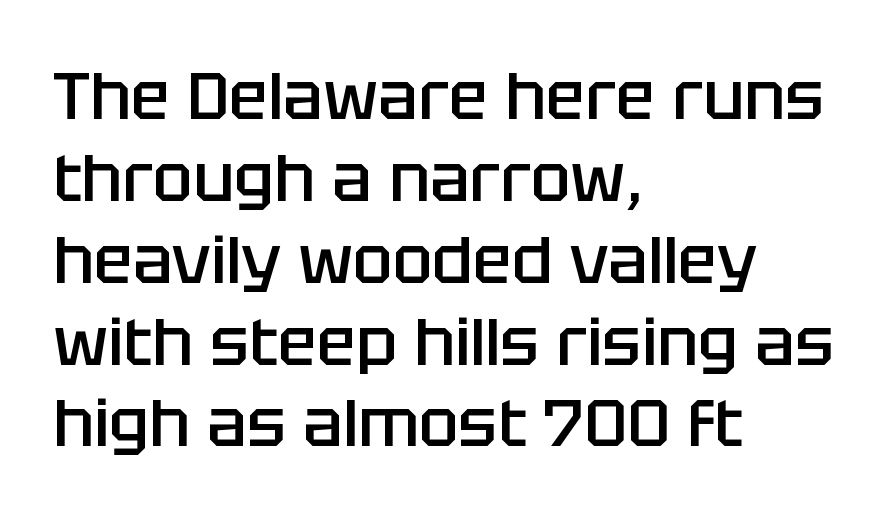
The image shows 66 px semibold sans-serif type, upright; set left-aligned, line spacing 1.24x, normal letter spacing, not underlined; low stroke contrast and a large x-height.
